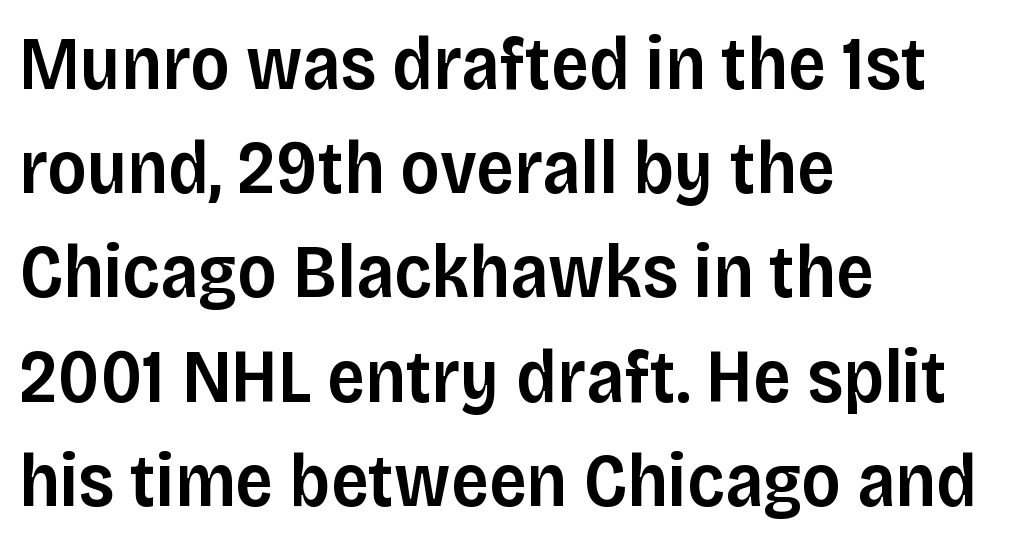
Q: Is the text bold? A: Semi-bold.
Q: Is the text italic (slanted)? A: No, it is upright.
Q: Is the typeface a serif or a sans-serif typeface? A: Sans-serif.
Q: Is the text underlined? A: No.
Q: How is the paragraph aligned? A: Left-aligned.
Q: Is the spacing between letters normal or unusually wide? A: Normal.
Q: Is the spacing between lines tight, normal or loose? A: Normal.
Q: Width (condensed, normal, or wide)? A: Normal.
Q: Stroke contrast? A: Low.
Q: x-height? A: Large.
Q: Monospaced? A: No.
